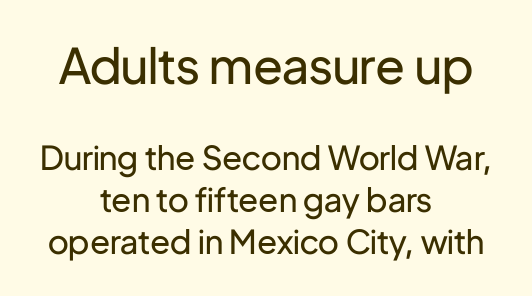
Q: Is the text bold? A: No.
Q: Is the text italic (slanted)? A: No, it is upright.
Q: Is the typeface a serif or a sans-serif typeface? A: Sans-serif.
Q: Is the text underlined? A: No.
Q: How is the paragraph aligned? A: Centered.
Q: Is the spacing between letters normal or unusually wide? A: Normal.
Q: Is the spacing between lines tight, normal or loose? A: Normal.
Q: Which block of text is set in a larger size, the first (top) or the second (bottom)? A: The first (top) one.
Q: Width (condensed, normal, or wide)? A: Normal.
Q: Stroke contrast? A: Low.
Q: x-height? A: Medium.
Q: Monospaced? A: No.
